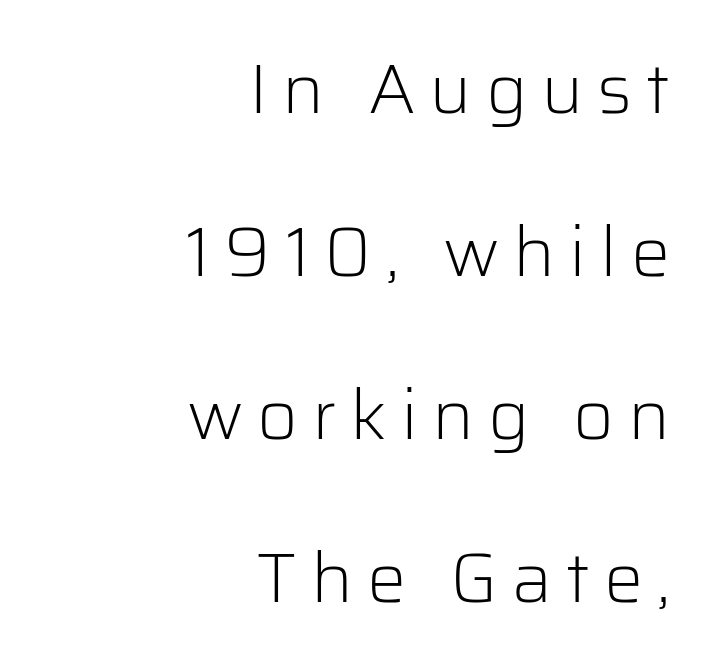
The image shows 70 px light sans-serif type, upright; set right-aligned, loose line spacing (2.33x), unusually wide letter spacing (+0.2 em), not underlined; low stroke contrast and a medium x-height.
